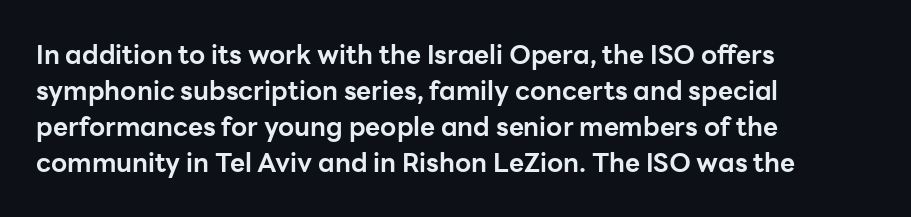
{"italic": "no", "bold": "yes", "underline": "no", "align": "left", "line_spacing": "normal", "line_spacing_ratio": 1.39, "letter_spacing": "normal", "letter_spacing_em": 0.0, "glyph_px": 26}
